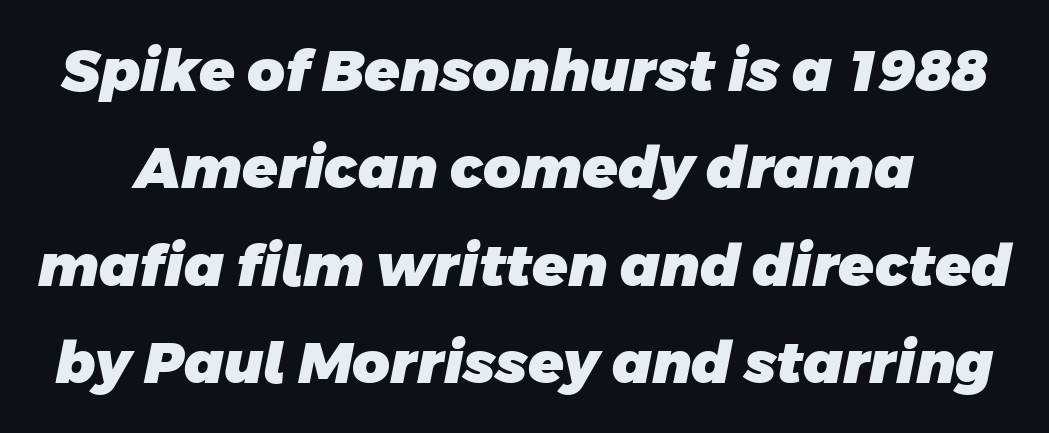
What kind of face is this? One without serifs — a sans. Spacing verdict: proportional, widths tailored to each character. The sample has been set heavy, in full bold. Honestly, there is no underline to notice here at all.
